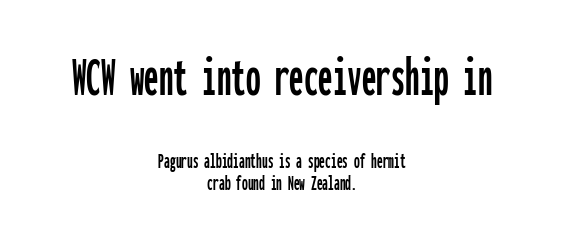
Q: Is the text italic (slanted)? A: No, it is upright.
Q: Is the typeface a serif or a sans-serif typeface? A: Sans-serif.
Q: Is the text underlined? A: No.
Q: How is the paragraph aligned? A: Centered.
Q: Is the spacing between letters normal or unusually wide? A: Normal.
Q: Is the spacing between lines tight, normal or loose? A: Tight.
Q: Which block of text is set in a larger size, the first (top) or the second (bottom)? A: The first (top) one.
Q: Width (condensed, normal, or wide)? A: Condensed.
Q: Stroke contrast? A: Low.
Q: x-height? A: Medium.
Q: Monospaced? A: Yes.
